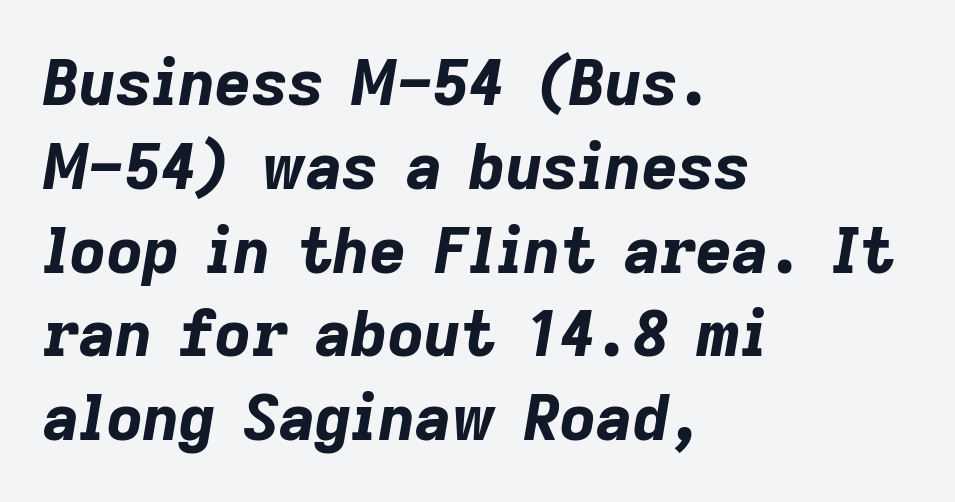
Q: Is the text bold? A: Yes.
Q: Is the text italic (slanted)? A: Yes, it leans right by about 9 degrees.
Q: Is the text underlined? A: No.
Q: How is the paragraph aligned? A: Left-aligned.
Q: Is the spacing between letters normal or unusually wide? A: Normal.
Q: Is the spacing between lines tight, normal or loose? A: Normal.
Q: Width (condensed, normal, or wide)? A: Normal.
Q: Stroke contrast? A: Low.
Q: x-height? A: Medium.
Q: Monospaced? A: No.
